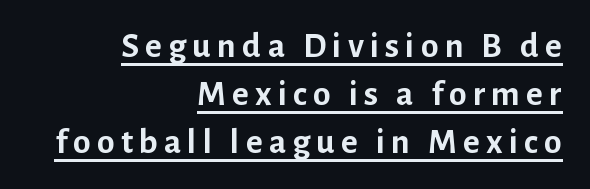
Q: Is the text bold? A: Yes.
Q: Is the text italic (slanted)? A: No, it is upright.
Q: Is the typeface a serif or a sans-serif typeface? A: Sans-serif.
Q: Is the text underlined? A: Yes.
Q: How is the paragraph aligned? A: Right-aligned.
Q: Is the spacing between lines tight, normal or loose? A: Normal.
Q: Width (condensed, normal, or wide)? A: Normal.
Q: Stroke contrast? A: Low.
Q: x-height? A: Medium.
Q: Monospaced? A: No.
